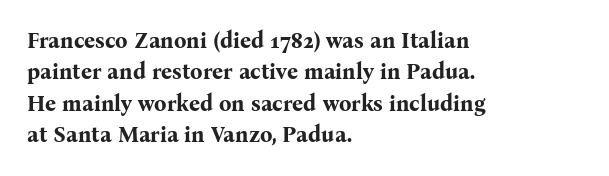
Q: Is the text bold? A: Yes.
Q: Is the text italic (slanted)? A: No, it is upright.
Q: Is the text underlined? A: No.
Q: How is the paragraph aligned? A: Left-aligned.
Q: Is the spacing between letters normal or unusually wide? A: Normal.
Q: Is the spacing between lines tight, normal or loose? A: Normal.
